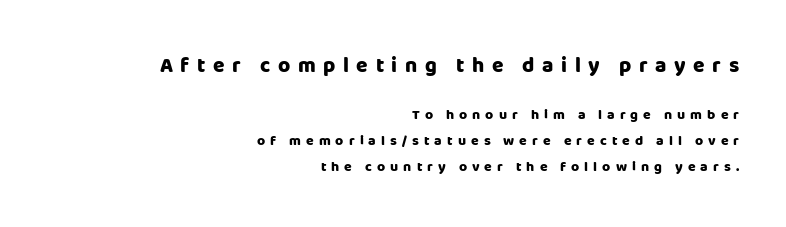
{"italic": "no", "bold": "yes", "underline": "no", "align": "right", "line_spacing_ratio": 1.84, "letter_spacing": "wide", "letter_spacing_em": 0.36, "larger_block": "first", "size_ratio": 1.5, "glyph_px": 21}
